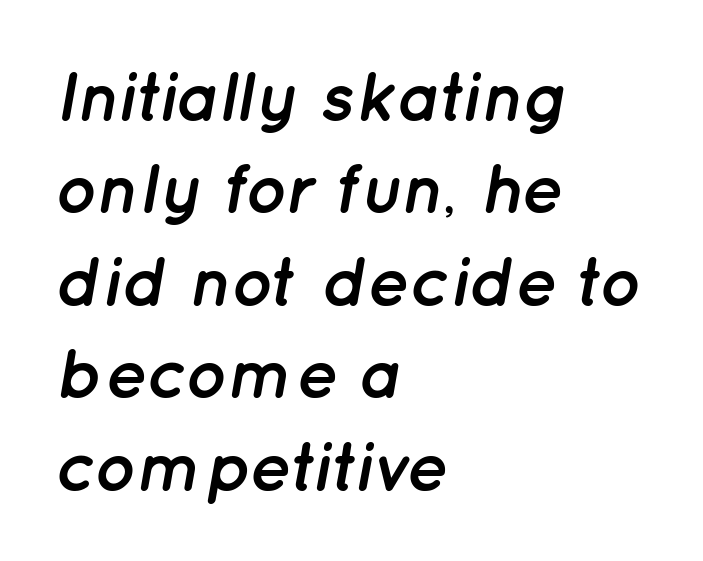
Here the designer chose a conventional face with non-uniform glyph widths. Descenders hang freely into open space. Rendered with sloped, italic letterforms. Every letter is thick-stroked: bold, no question.
